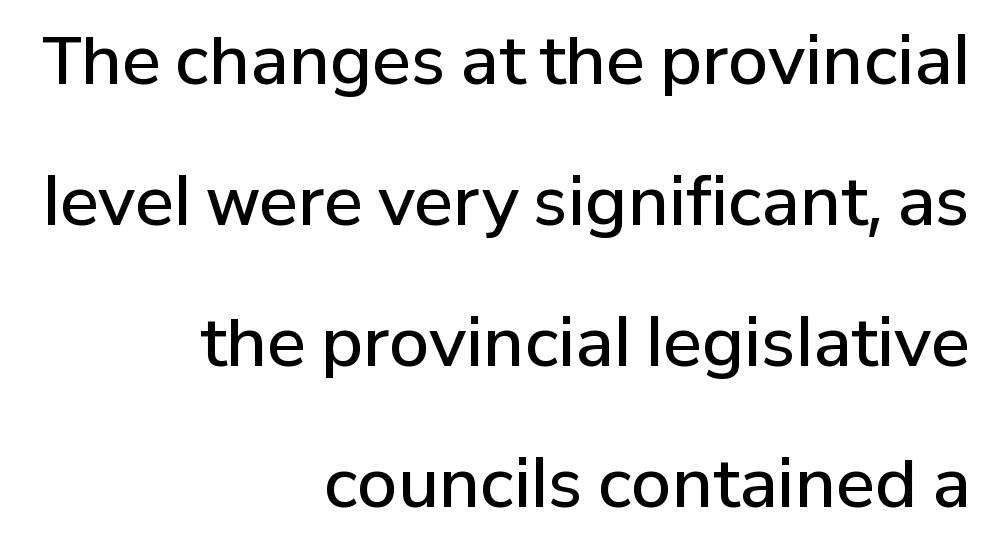
The image shows 65 px semibold sans-serif type, upright; set right-aligned, loose line spacing (2.17x), normal letter spacing, not underlined; low stroke contrast and a medium x-height.
